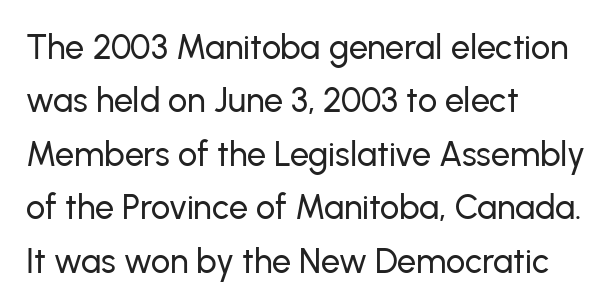
The image shows 34 px sans-serif type, upright; set left-aligned, normal line spacing (1.57x), normal letter spacing, not underlined; low stroke contrast and a medium x-height.
